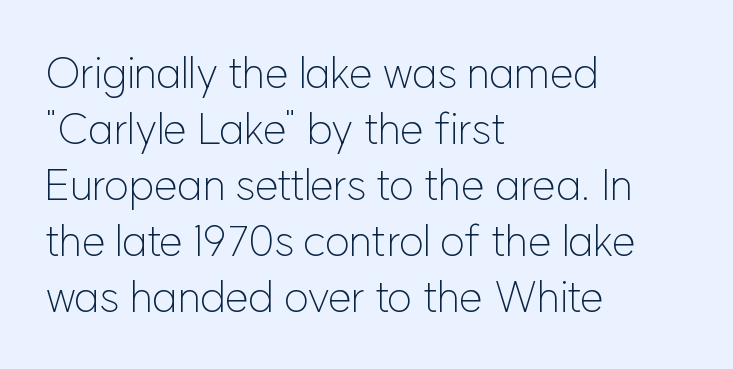
Q: Is the text bold? A: No.
Q: Is the text italic (slanted)? A: No, it is upright.
Q: Is the typeface a serif or a sans-serif typeface? A: Sans-serif.
Q: Is the text underlined? A: No.
Q: How is the paragraph aligned? A: Left-aligned.
Q: Is the spacing between letters normal or unusually wide? A: Normal.
Q: Is the spacing between lines tight, normal or loose? A: Normal.
Q: Width (condensed, normal, or wide)? A: Normal.
Q: Stroke contrast? A: Low.
Q: x-height? A: Medium.
Q: Monospaced? A: No.
